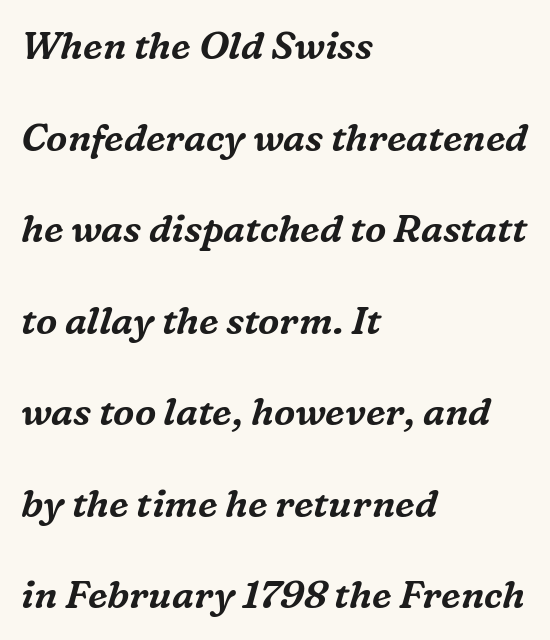
The glyphs in this specimen are seriffed. A typesetter would call this proportional, since set widths differ per character. The baseline area is clear. The rendering keeps characters at their native spacing. Where is the straight margin? On the left. The leading is generous, giving the passage an open texture.
